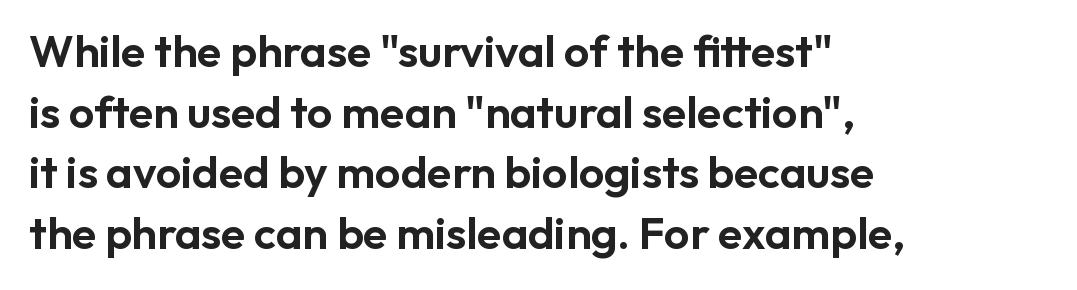
The space directly below the letters is spotless. Each line starts at the same left margin while the right side varies. Designer's note — italics off, roman on. The rendering uses natural spacing where letterforms have individual widths. Short note: letters normally spaced.
